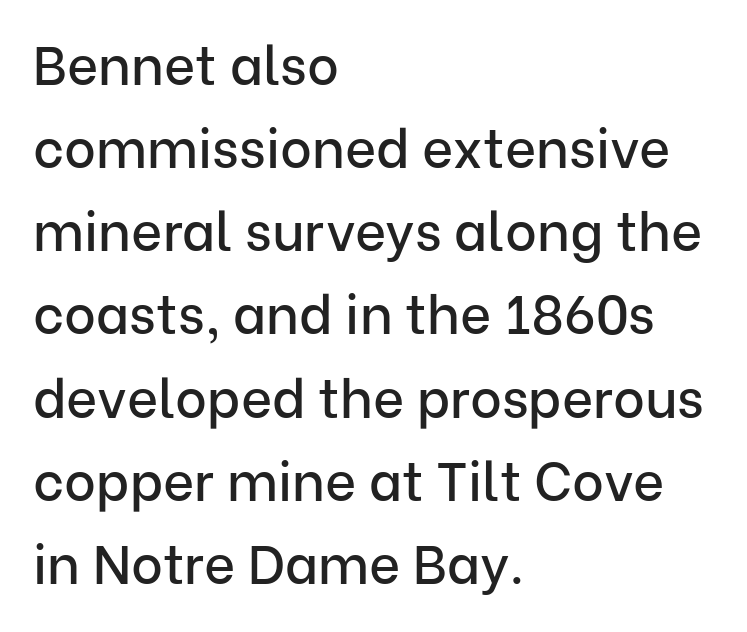
The image shows 54 px sans-serif type, upright; set left-aligned, normal line spacing (1.54x), normal letter spacing, not underlined; low stroke contrast and a medium x-height.
